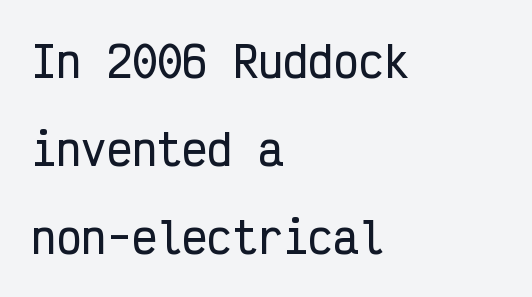
Monospaced: the letters line up in strict vertical columns. In terms of letterspacing, this is plain default setting. Posture: upright roman. The compositor pushed each line to the left boundary.
